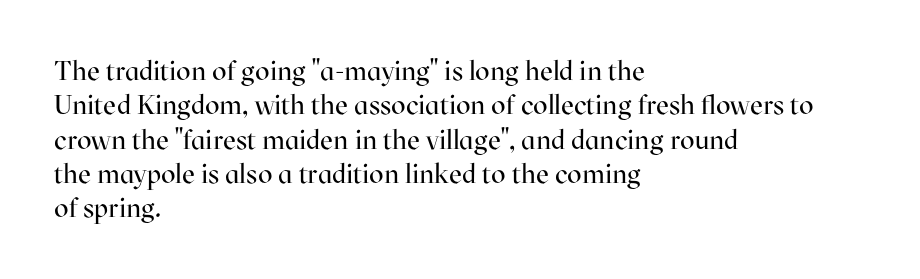
The image shows 27 px text type, upright; set left-aligned, normal line spacing (1.27x), normal letter spacing, not underlined.
